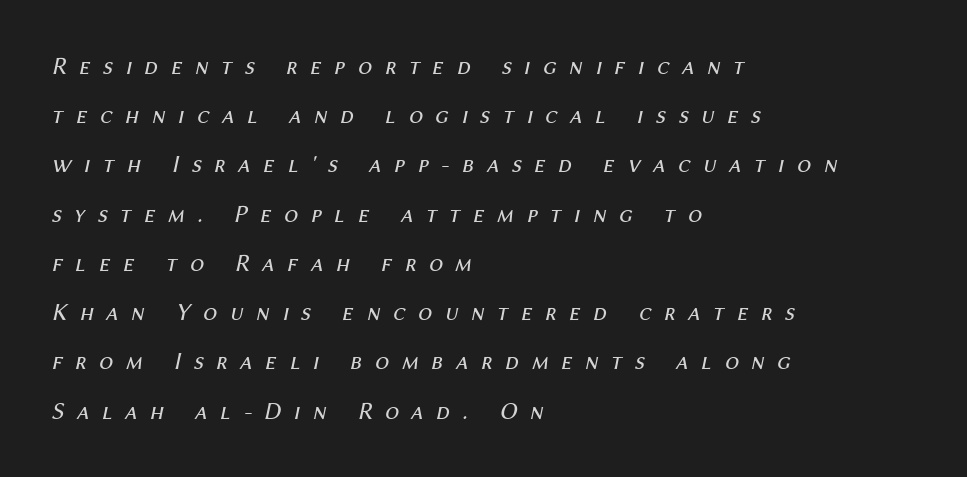
Q: Is the text bold? A: No.
Q: Is the text italic (slanted)? A: Yes, it leans right by about 12 degrees.
Q: Is the text underlined? A: No.
Q: How is the paragraph aligned? A: Left-aligned.
Q: Is the spacing between letters normal or unusually wide? A: Unusually wide.
Q: Is the spacing between lines tight, normal or loose? A: Loose.
